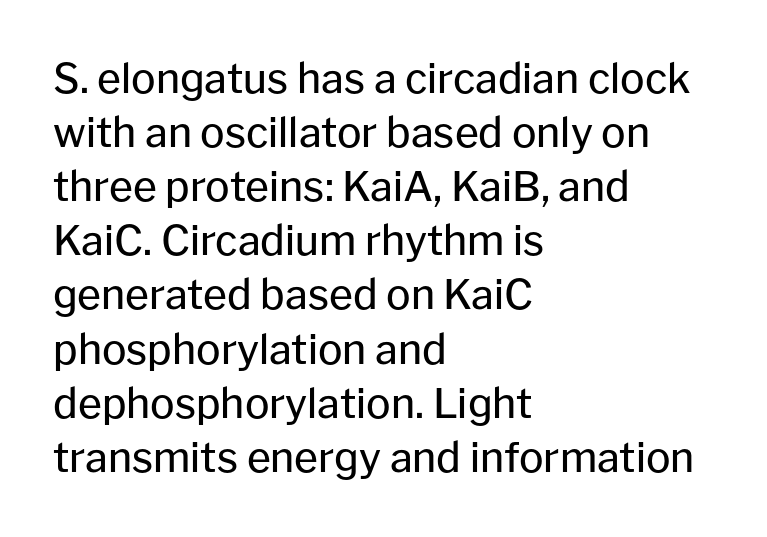
The image shows 41 px regular-weight sans-serif type, upright; set left-aligned, normal line spacing (1.32x), normal letter spacing, not underlined; low stroke contrast and a medium x-height.
